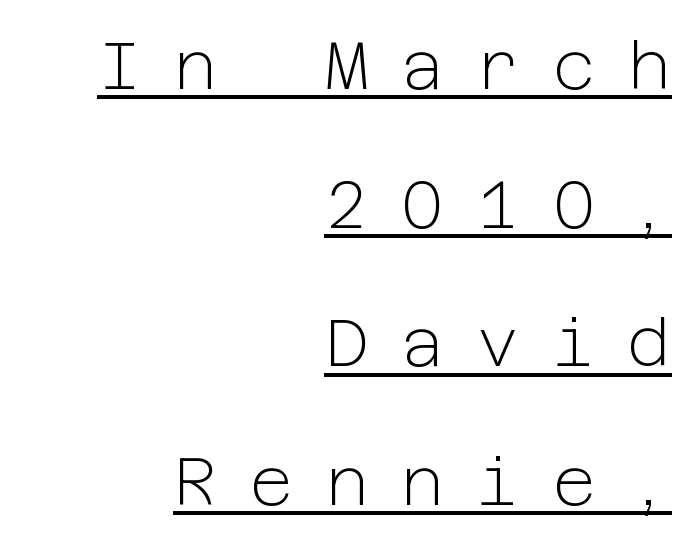
The image shows 67 px light sans-serif type, upright; set right-aligned, loose line spacing (2.07x), unusually wide letter spacing (+0.48 em), underlined; low stroke contrast and a medium x-height.
